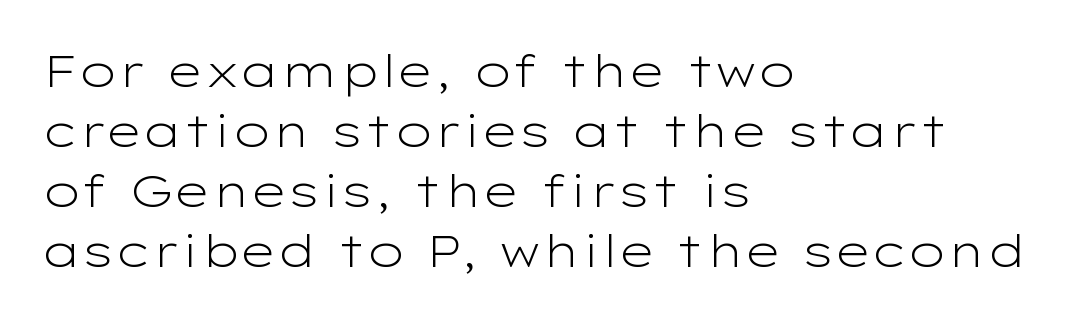
{"serif": "no", "italic": "no", "bold": "no", "weight": "light", "width": "wide", "stroke_contrast": "low", "x_height": "medium", "monospaced": "no", "underline": "no", "align": "left", "line_spacing": "normal", "line_spacing_ratio": 1.33, "letter_spacing": "normal", "letter_spacing_em": 0.0, "glyph_px": 45}
